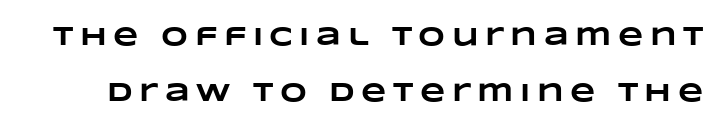
{"bold": "yes", "underline": "no", "line_spacing": "loose", "line_spacing_ratio": 2.17, "letter_spacing": "wide", "letter_spacing_em": 0.25, "glyph_px": 26}
